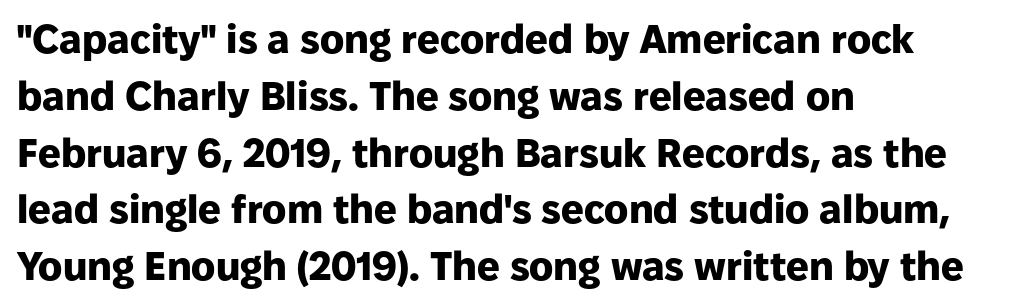
The image shows 40 px heavy sans-serif type, upright; set left-aligned, normal line spacing (1.42x), normal letter spacing, not underlined; low stroke contrast and a medium x-height.
